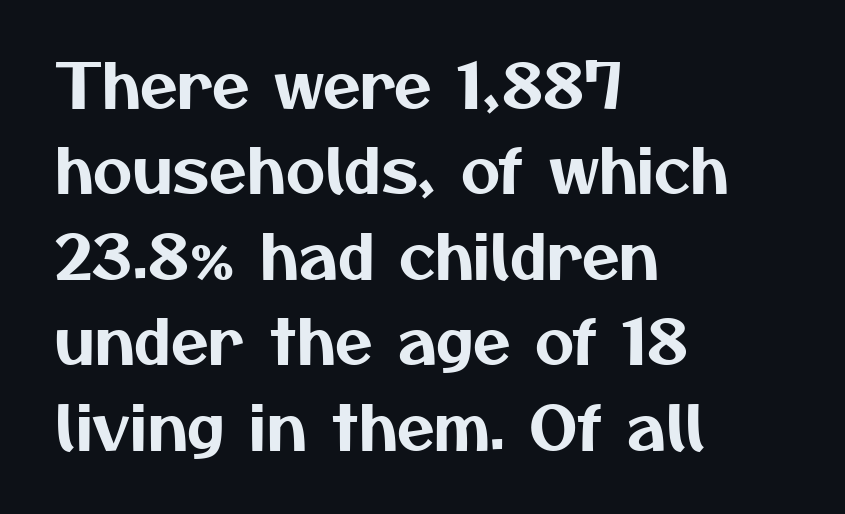
The image shows 61 px sans-serif type; set left-aligned, normal line spacing (1.4x), normal letter spacing, not underlined; medium stroke contrast and a medium x-height.
